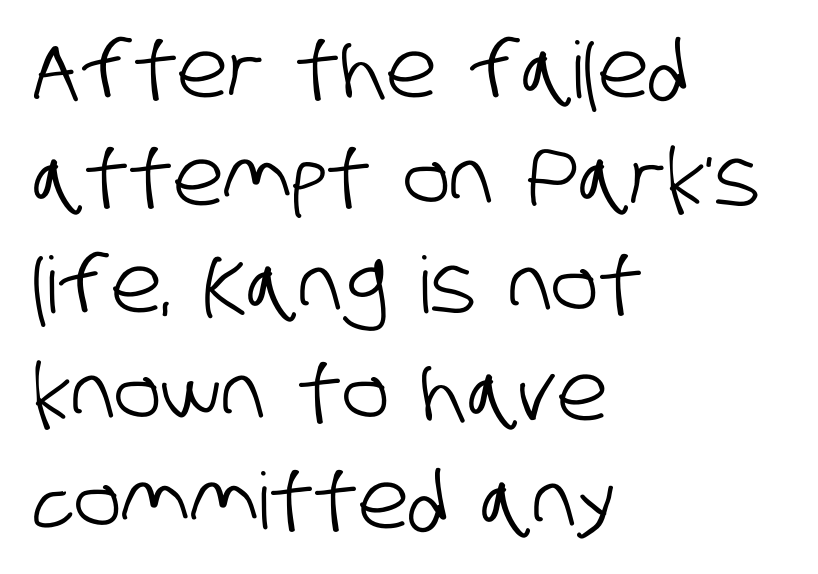
Q: Is the typeface a serif or a sans-serif typeface? A: Sans-serif.
Q: Is the text underlined? A: No.
Q: How is the paragraph aligned? A: Left-aligned.
Q: Is the spacing between letters normal or unusually wide? A: Normal.
Q: Is the spacing between lines tight, normal or loose? A: Normal.
Q: Width (condensed, normal, or wide)? A: Condensed.
Q: Stroke contrast? A: Low.
Q: x-height? A: Large.
Q: Monospaced? A: No.
